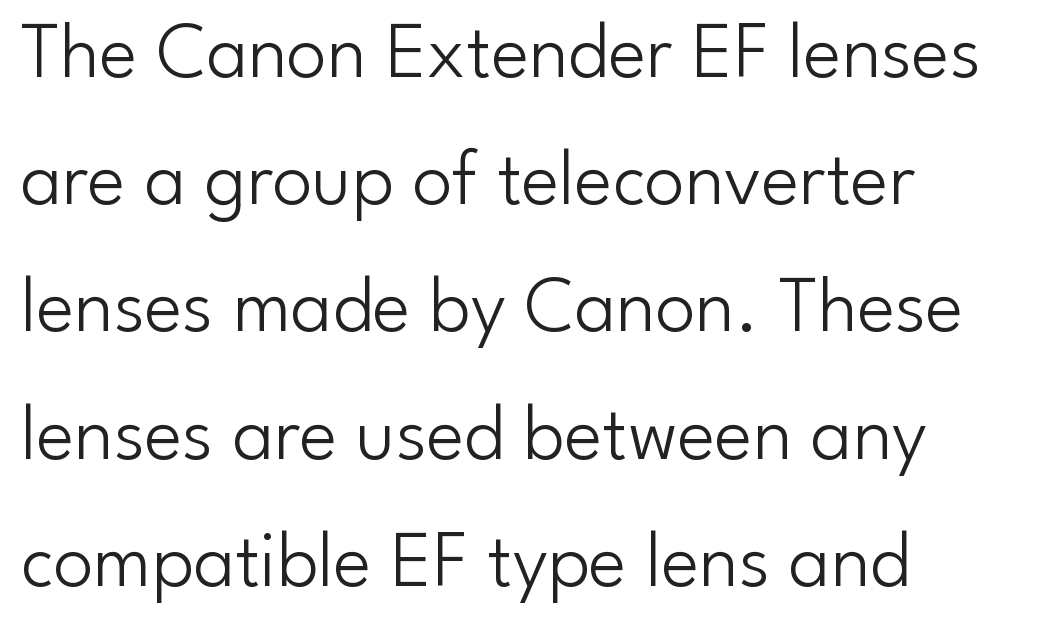
{"serif": "no", "italic": "no", "bold": "no", "weight": "light", "width": "normal", "stroke_contrast": "low", "x_height": "small", "monospaced": "no", "underline": "no", "align": "left", "line_spacing": "normal", "line_spacing_ratio": 1.59, "letter_spacing": "normal", "letter_spacing_em": 0.0, "glyph_px": 80}
